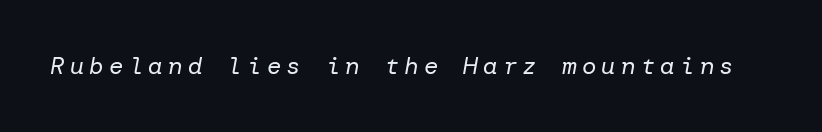
The image shows 24 px text type, italic (leaning right); set unusually wide letter spacing (+0.22 em), not underlined.
